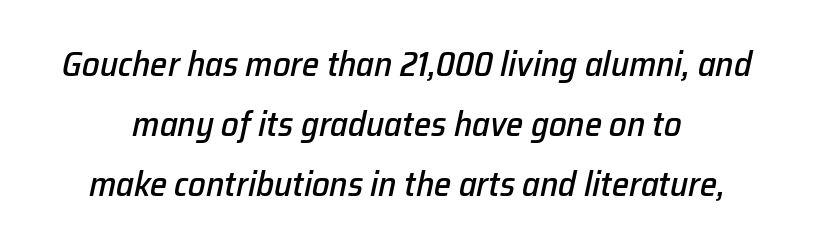
{"italic": "yes", "lean": "right", "slant_degrees": 12, "width": "normal", "stroke_contrast": "low", "x_height": "medium", "monospaced": "no", "underline": "no", "line_spacing_ratio": 1.72, "letter_spacing": "normal", "letter_spacing_em": 0.0, "glyph_px": 35}
